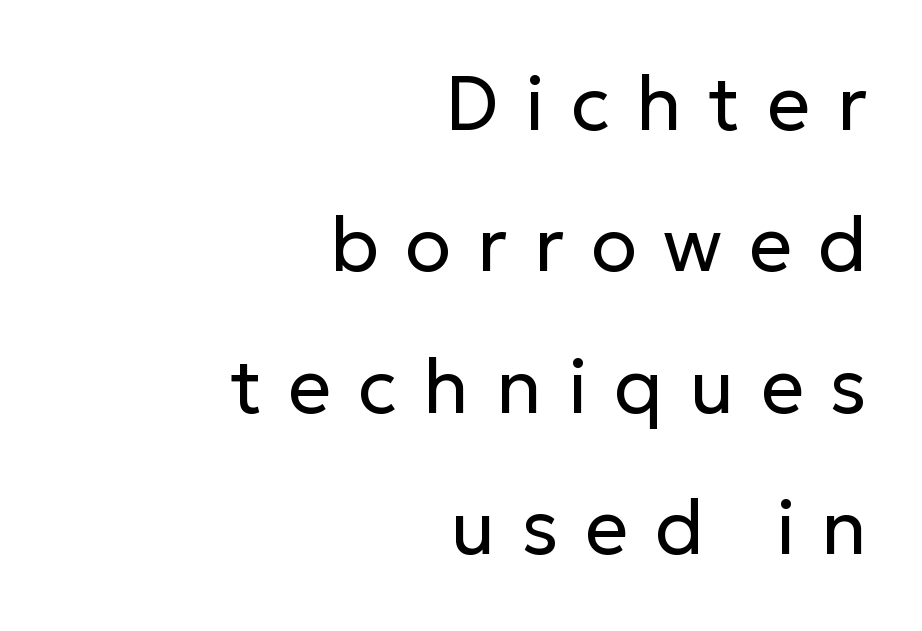
Q: Is the text bold? A: No.
Q: Is the text italic (slanted)? A: No, it is upright.
Q: Is the typeface a serif or a sans-serif typeface? A: Sans-serif.
Q: Is the text underlined? A: No.
Q: How is the paragraph aligned? A: Right-aligned.
Q: Is the spacing between letters normal or unusually wide? A: Unusually wide.
Q: Width (condensed, normal, or wide)? A: Normal.
Q: Stroke contrast? A: Low.
Q: x-height? A: Medium.
Q: Monospaced? A: No.
